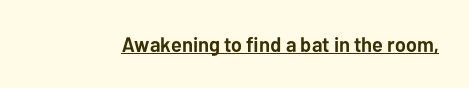
Emphasis is given by a line drawn under the lettering. Weight: bold. Honestly, the letter spacing is just normal — you wouldn't notice it. Is there any slant? The stems are plumb.
